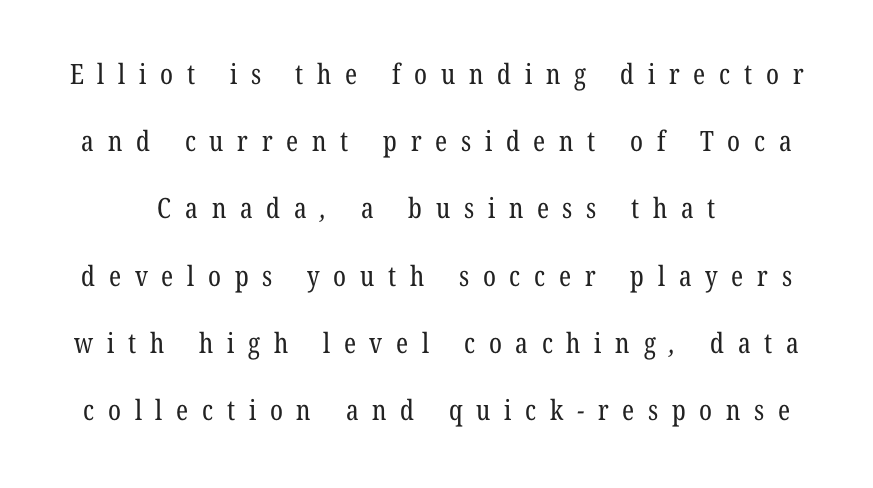
Little horizontal feet cap the strokes, marking this as serif type. Weight: not bold — regular or lighter. Descenders hang freely into open space. A great deal of white space separates one row of letters from the next. Character widths vary here, with narrow letters taking less room than wide ones. Glyph-to-glyph distance is far greater than everyday printed text.
